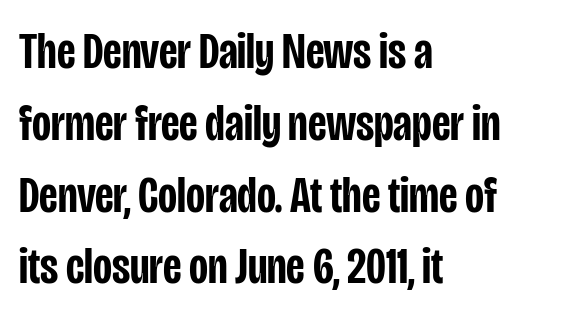
The rendering uses natural spacing where letterforms have individual widths. The type sits square on the baseline with zero lean. Interline gaps are of average width in this sample. Weight: semibold (demi).
